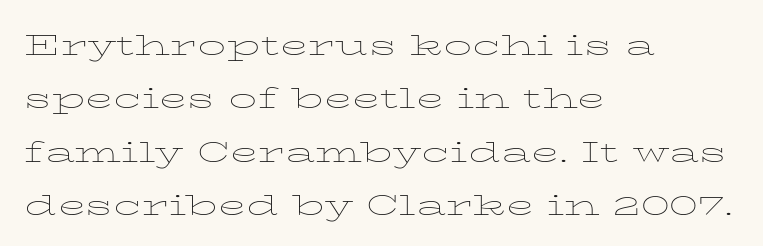
The image shows 37 px thin, wide type, upright; set left-aligned, normal line spacing (1.44x), normal letter spacing, not underlined; low stroke contrast and a medium x-height.
